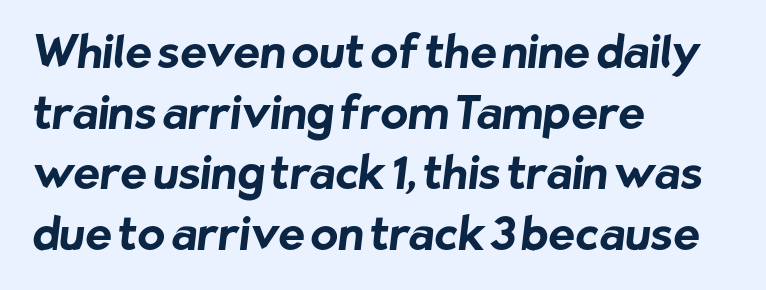
Q: Is the text bold? A: Yes.
Q: Is the typeface a serif or a sans-serif typeface? A: Sans-serif.
Q: Is the text underlined? A: No.
Q: How is the paragraph aligned? A: Left-aligned.
Q: Is the spacing between letters normal or unusually wide? A: Normal.
Q: Is the spacing between lines tight, normal or loose? A: Normal.
Q: Width (condensed, normal, or wide)? A: Normal.
Q: Stroke contrast? A: Low.
Q: x-height? A: Medium.
Q: Monospaced? A: No.
